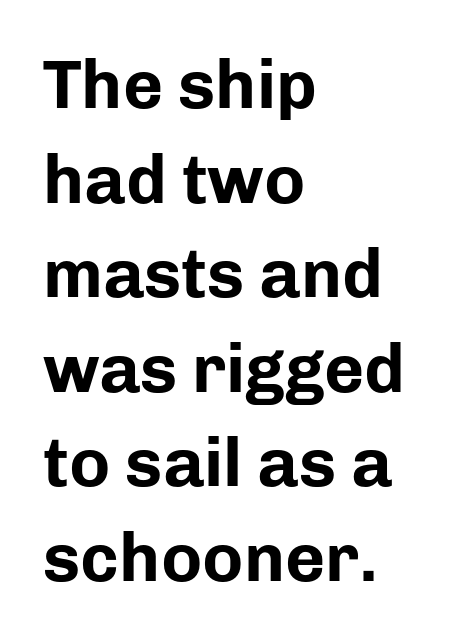
This sample uses an upright cut, with every glyph sitting square on the baseline. Descender tails drop into unmarked territory. The leading is moderate, giving the passage an even texture. The paragraph has a hard left edge and a soft right edge. Nothing sits at the stroke ends, so this counts as sans-serif. The sample has been set heavy, in full bold.
